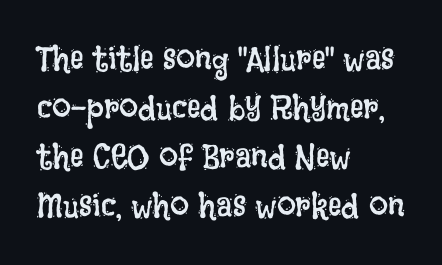
Q: Is the text bold? A: No.
Q: Is the text italic (slanted)? A: No, it is upright.
Q: Is the text underlined? A: No.
Q: How is the paragraph aligned? A: Left-aligned.
Q: Is the spacing between letters normal or unusually wide? A: Normal.
Q: Is the spacing between lines tight, normal or loose? A: Normal.
Q: Width (condensed, normal, or wide)? A: Condensed.
Q: Stroke contrast? A: Low.
Q: x-height? A: Large.
Q: Monospaced? A: No.
